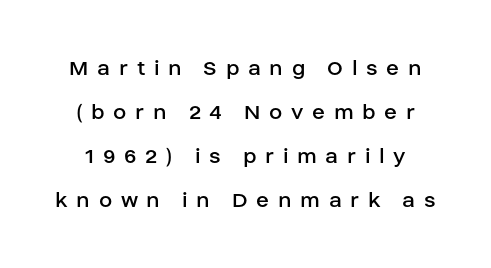
Q: Is the text bold? A: No.
Q: Is the text italic (slanted)? A: No, it is upright.
Q: Is the text underlined? A: No.
Q: Is the spacing between letters normal or unusually wide? A: Unusually wide.
